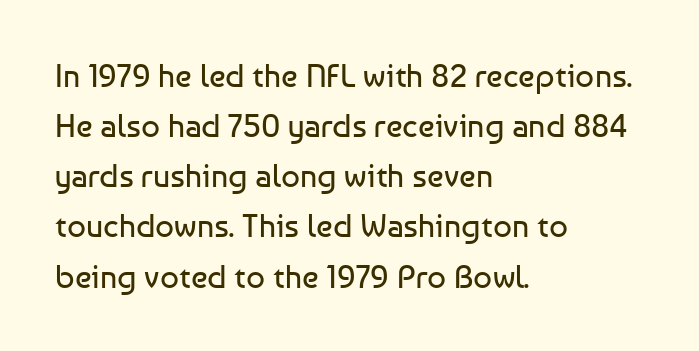
Letters have the restrained weight of plain body copy at most. Examine the stroke ends and you'll find no serifs. What's the leading like? Ordinary, nothing unusual. Spacing verdict: proportional, widths tailored to each character.
